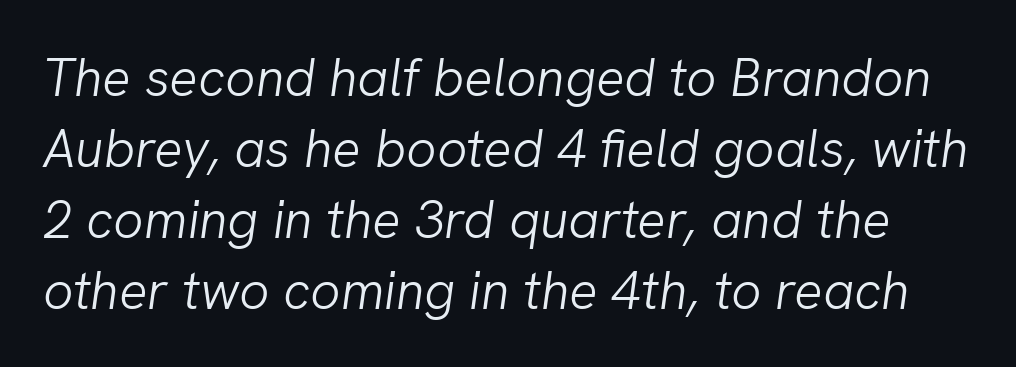
{"italic": "yes", "lean": "right", "slant_degrees": 8, "bold": "no", "weight": "light", "width": "normal", "stroke_contrast": "low", "x_height": "medium", "monospaced": "no", "underline": "no", "line_spacing": "normal", "line_spacing_ratio": 1.34, "letter_spacing": "normal", "letter_spacing_em": 0.0, "glyph_px": 53}
